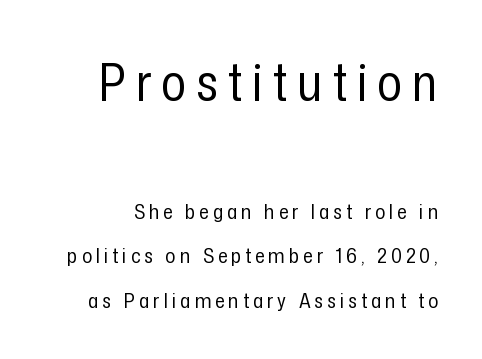
Q: Is the text bold? A: No.
Q: Is the text italic (slanted)? A: No, it is upright.
Q: Is the typeface a serif or a sans-serif typeface? A: Sans-serif.
Q: Is the text underlined? A: No.
Q: Is the spacing between lines tight, normal or loose? A: Loose.
Q: Which block of text is set in a larger size, the first (top) or the second (bottom)? A: The first (top) one.
Q: Width (condensed, normal, or wide)? A: Condensed.
Q: Stroke contrast? A: Low.
Q: x-height? A: Medium.
Q: Monospaced? A: No.
